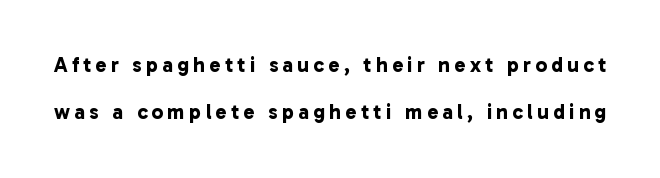
The image shows 21 px bold type; set loose line spacing (2.26x), unusually wide letter spacing (+0.2 em), not underlined.
